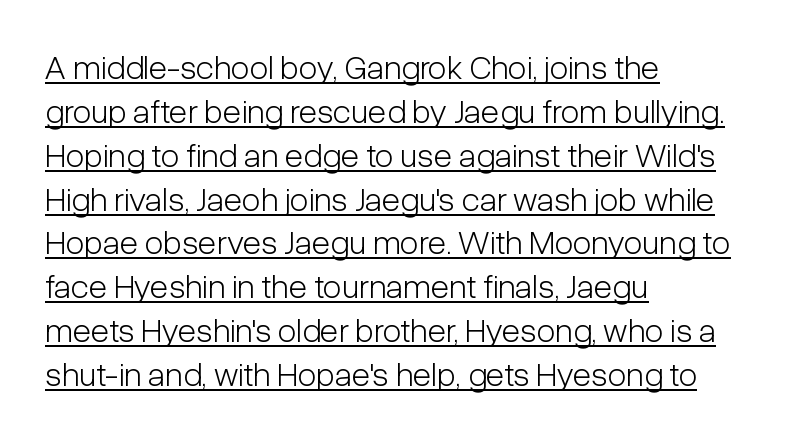
The image shows 34 px light, condensed sans-serif type, upright; set left-aligned, normal line spacing (1.29x), normal letter spacing, underlined; low stroke contrast and a medium x-height.
